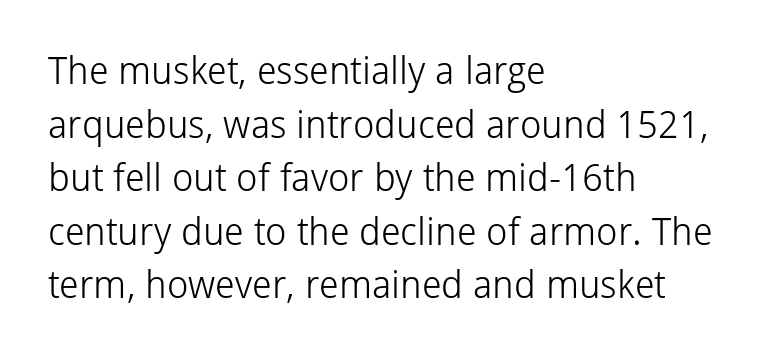
Students, note that the glyphs here touch the page at normal intervals. The rendering anchors every line to the left-hand side. Horizontal bands of white between lines are of average thickness. Style check: upright. The strokes are not fattened; the text isn't bold. You can tell from the bare stems that sans-serif type was used.
